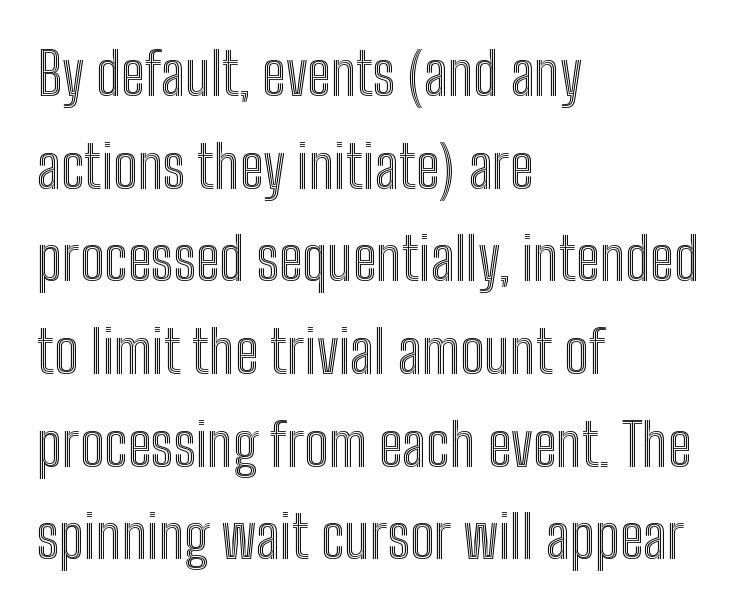
The image shows 59 px condensed type, upright; set left-aligned, normal line spacing (1.57x), normal letter spacing, not underlined; a medium x-height.
